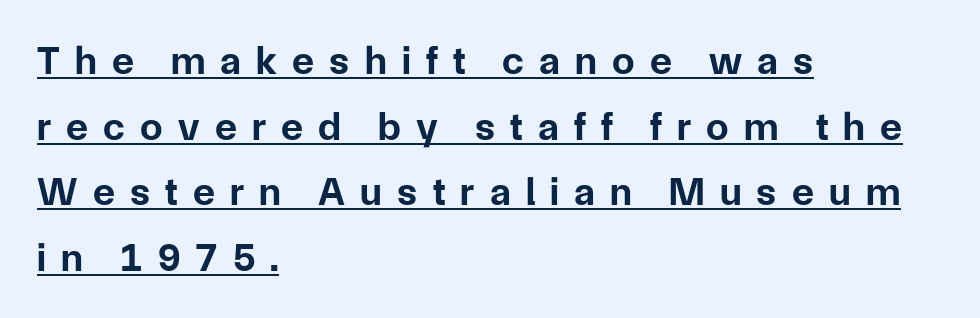
{"serif": "no", "italic": "no", "bold": "yes", "weight": "bold", "width": "normal", "stroke_contrast": "low", "x_height": "medium", "monospaced": "no", "underline": "yes", "align": "left", "line_spacing": "normal", "line_spacing_ratio": 1.64, "letter_spacing": "wide", "letter_spacing_em": 0.38, "glyph_px": 40}
